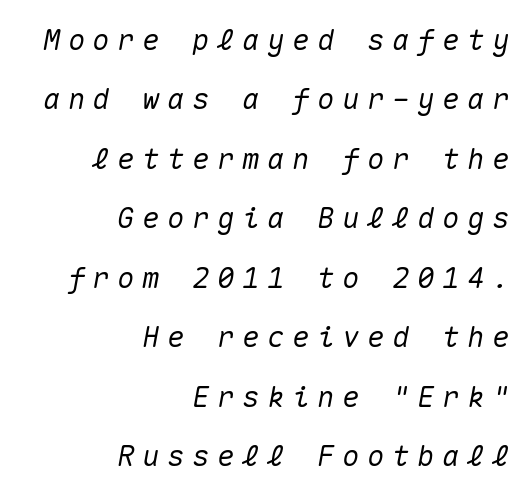
{"italic": "yes", "lean": "right", "slant_degrees": 10, "width": "normal", "stroke_contrast": "medium", "x_height": "medium", "monospaced": "yes", "underline": "no", "align": "right", "line_spacing": "loose", "line_spacing_ratio": 2.05, "letter_spacing": "wide", "letter_spacing_em": 0.26, "glyph_px": 29}
